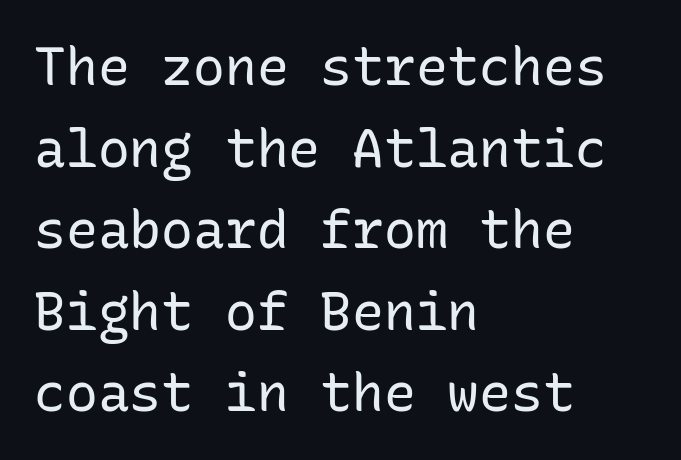
Q: Is the text bold? A: No.
Q: Is the text italic (slanted)? A: No, it is upright.
Q: Is the typeface a serif or a sans-serif typeface? A: Sans-serif.
Q: Is the text underlined? A: No.
Q: How is the paragraph aligned? A: Left-aligned.
Q: Is the spacing between letters normal or unusually wide? A: Normal.
Q: Is the spacing between lines tight, normal or loose? A: Normal.
Q: Width (condensed, normal, or wide)? A: Normal.
Q: Stroke contrast? A: Low.
Q: x-height? A: Medium.
Q: Monospaced? A: Yes.
